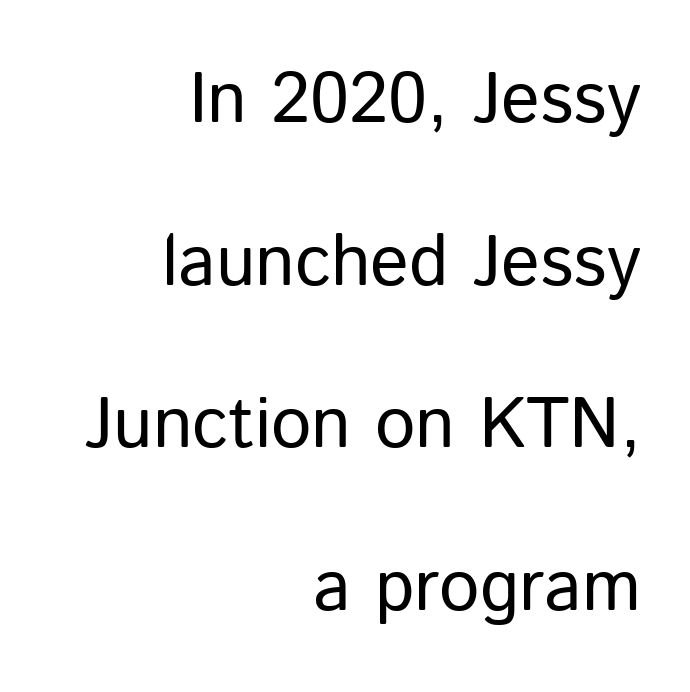
The image shows 72 px regular-weight sans-serif type, upright; set right-aligned, loose line spacing (2.26x), normal letter spacing, not underlined; low stroke contrast and a medium x-height.
